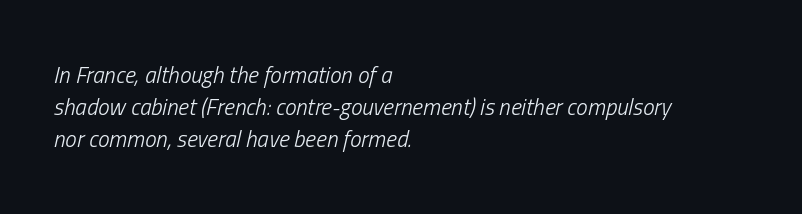
{"italic": "yes", "lean": "right", "slant_degrees": 13, "bold": "no", "underline": "no", "align": "left", "line_spacing": "normal", "line_spacing_ratio": 1.39, "letter_spacing": "normal", "letter_spacing_em": 0.0, "glyph_px": 23}
